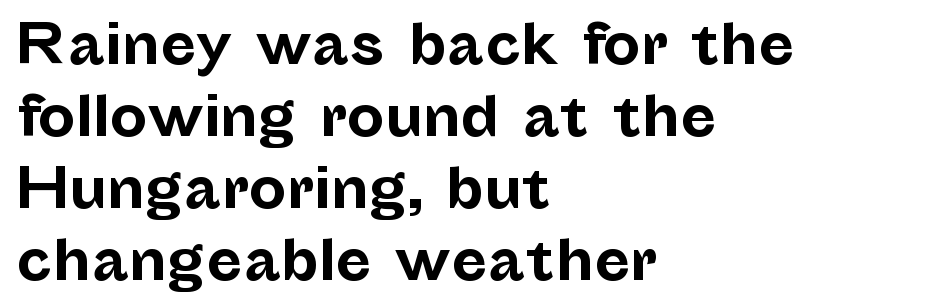
The setting favours the left margin, as ordinary paragraphs usually do. Words appear dense and cohesive because spacing is normal. Posture: upright roman. Beneath every word, the page is bare. These lines are composed in type without serifs.
